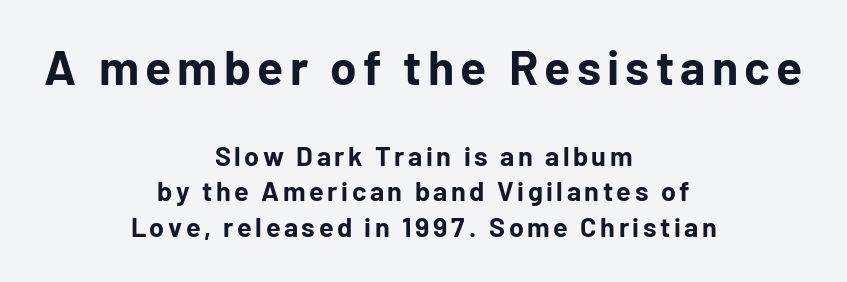
Q: Is the text bold? A: Yes.
Q: Is the text italic (slanted)? A: No, it is upright.
Q: Is the typeface a serif or a sans-serif typeface? A: Sans-serif.
Q: Is the text underlined? A: No.
Q: How is the paragraph aligned? A: Centered.
Q: Is the spacing between lines tight, normal or loose? A: Normal.
Q: Which block of text is set in a larger size, the first (top) or the second (bottom)? A: The first (top) one.
Q: Width (condensed, normal, or wide)? A: Normal.
Q: Stroke contrast? A: Low.
Q: x-height? A: Medium.
Q: Monospaced? A: No.
